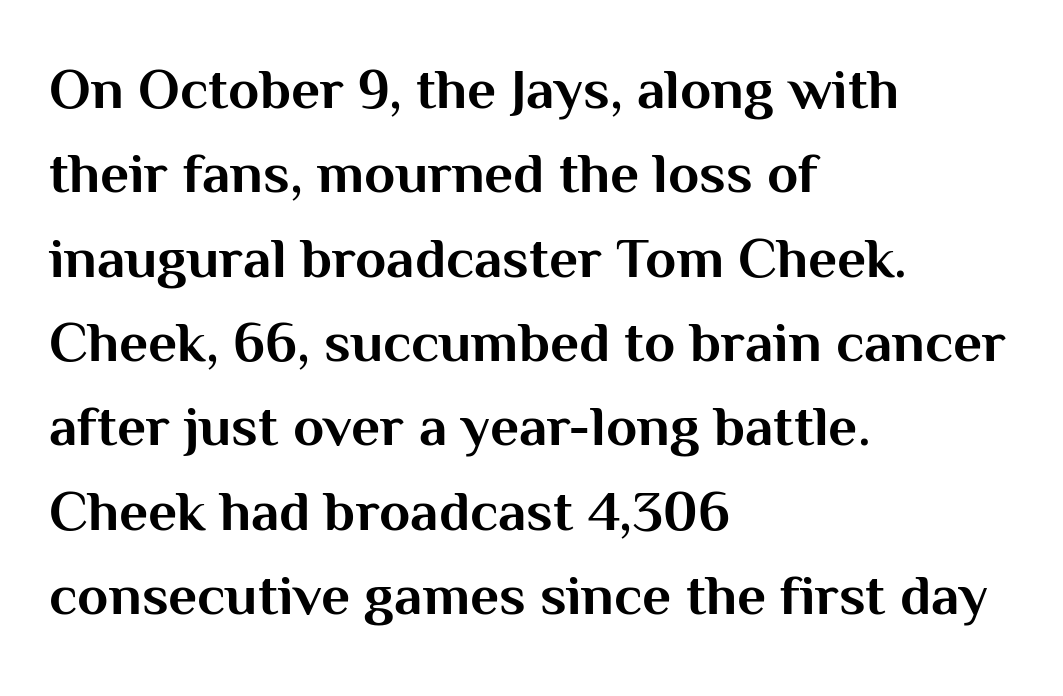
Q: Is the text bold? A: Yes.
Q: Is the text italic (slanted)? A: No, it is upright.
Q: Is the typeface a serif or a sans-serif typeface? A: Sans-serif.
Q: Is the text underlined? A: No.
Q: How is the paragraph aligned? A: Left-aligned.
Q: Is the spacing between letters normal or unusually wide? A: Normal.
Q: Is the spacing between lines tight, normal or loose? A: Normal.
Q: Width (condensed, normal, or wide)? A: Normal.
Q: Stroke contrast? A: Medium.
Q: x-height? A: Medium.
Q: Monospaced? A: No.
